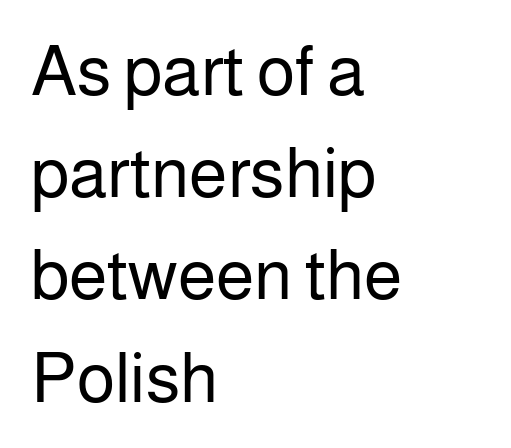
{"serif": "no", "italic": "no", "bold": "no", "weight": "regular", "width": "normal", "stroke_contrast": "low", "x_height": "medium", "monospaced": "no", "underline": "no", "align": "left", "line_spacing": "normal", "line_spacing_ratio": 1.46, "letter_spacing": "normal", "letter_spacing_em": 0.0, "glyph_px": 70}
